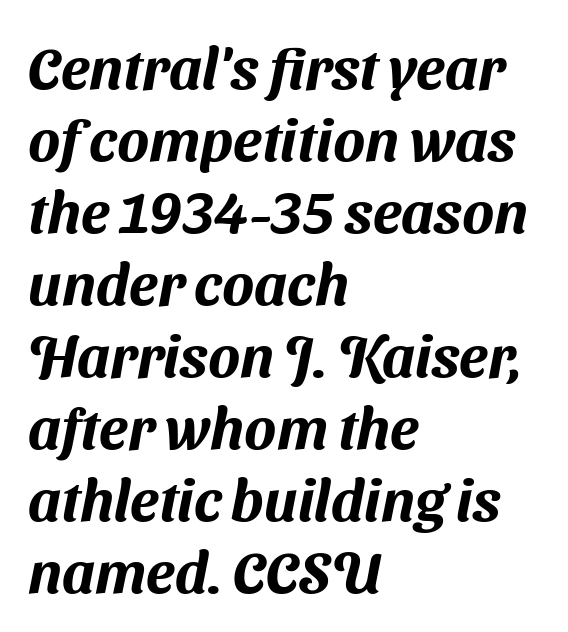
Q: Is the typeface a serif or a sans-serif typeface? A: Sans-serif.
Q: Is the text underlined? A: No.
Q: How is the paragraph aligned? A: Left-aligned.
Q: Is the spacing between letters normal or unusually wide? A: Normal.
Q: Width (condensed, normal, or wide)? A: Normal.
Q: Stroke contrast? A: Medium.
Q: x-height? A: Medium.
Q: Monospaced? A: No.
